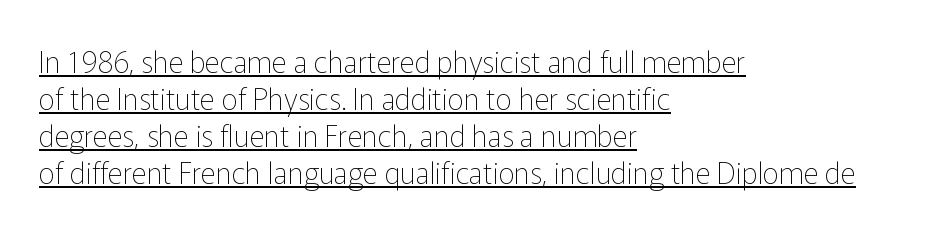
Visually the block forms a straight wall on the left and a jagged coastline on the right. A typesetter would call this proportional, since set widths differ per character. Ink coverage per letter is moderate at most. The type is set solid horizontally, with unmodified tracking.
